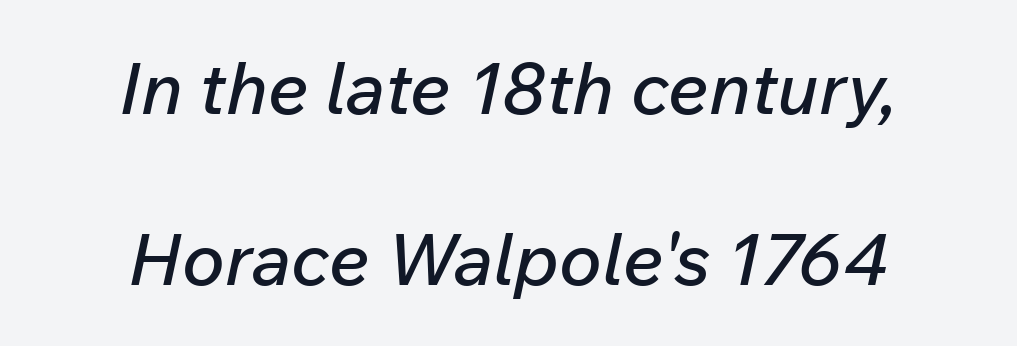
Q: Is the text italic (slanted)? A: Yes, it leans right by about 12 degrees.
Q: Is the text underlined? A: No.
Q: How is the paragraph aligned? A: Centered.
Q: Is the spacing between letters normal or unusually wide? A: Normal.
Q: Is the spacing between lines tight, normal or loose? A: Loose.
Q: Width (condensed, normal, or wide)? A: Normal.
Q: Stroke contrast? A: Low.
Q: x-height? A: Medium.
Q: Monospaced? A: No.
